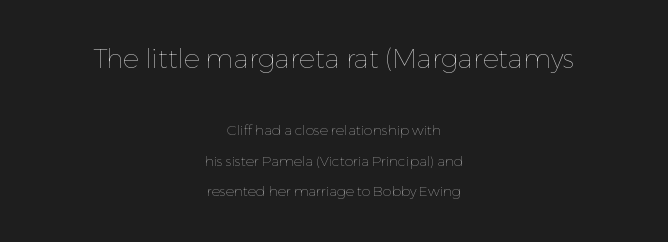
Q: Is the text bold? A: No.
Q: Is the text italic (slanted)? A: No, it is upright.
Q: Is the text underlined? A: No.
Q: How is the paragraph aligned? A: Centered.
Q: Is the spacing between letters normal or unusually wide? A: Normal.
Q: Is the spacing between lines tight, normal or loose? A: Loose.
Q: Which block of text is set in a larger size, the first (top) or the second (bottom)? A: The first (top) one.
